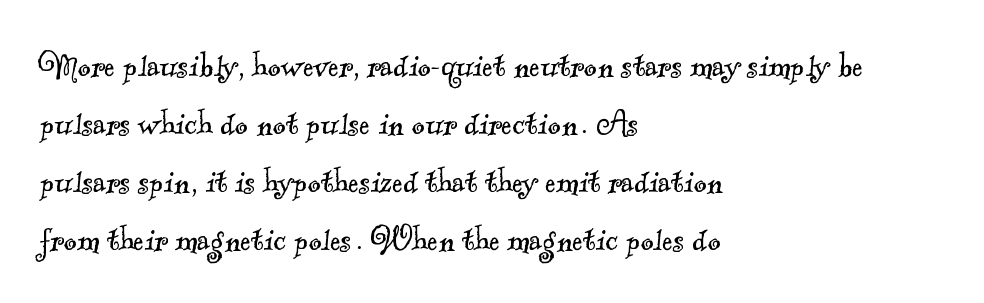
{"serif": "yes", "bold": "no", "weight": "light", "width": "normal", "x_height": "small", "monospaced": "no", "underline": "no", "align": "left", "line_spacing": "normal", "line_spacing_ratio": 1.45, "letter_spacing": "normal", "letter_spacing_em": 0.0, "glyph_px": 40}
